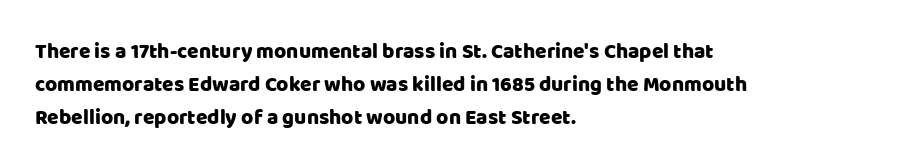
{"italic": "no", "underline": "no", "align": "left", "line_spacing": "normal", "line_spacing_ratio": 1.57, "letter_spacing": "normal", "letter_spacing_em": 0.0, "glyph_px": 21}
